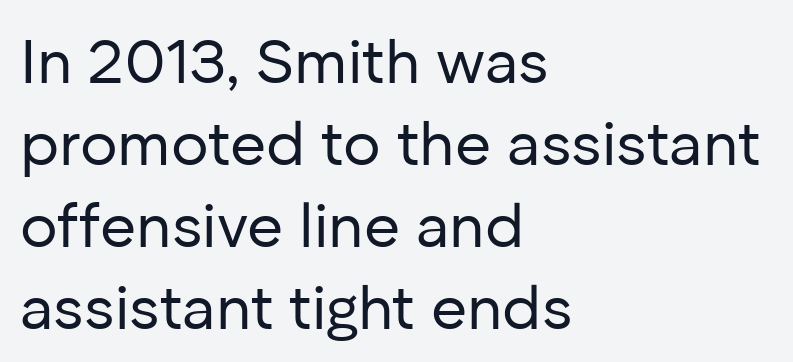
Q: Is the text bold? A: No.
Q: Is the text italic (slanted)? A: No, it is upright.
Q: Is the typeface a serif or a sans-serif typeface? A: Sans-serif.
Q: Is the text underlined? A: No.
Q: How is the paragraph aligned? A: Left-aligned.
Q: Is the spacing between letters normal or unusually wide? A: Normal.
Q: Is the spacing between lines tight, normal or loose? A: Normal.
Q: Width (condensed, normal, or wide)? A: Normal.
Q: Stroke contrast? A: Low.
Q: x-height? A: Medium.
Q: Monospaced? A: No.
